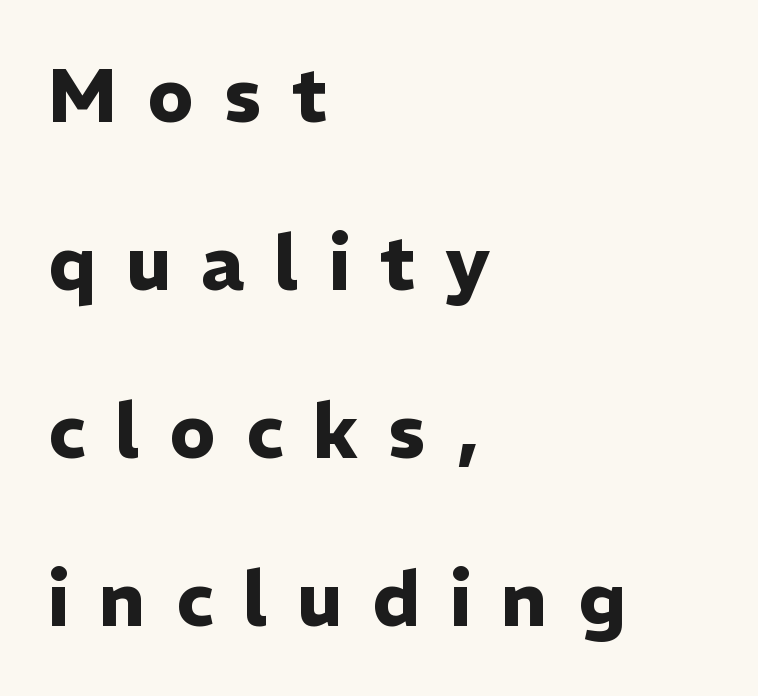
Posture: upright roman. The baseline area is clear. Character widths vary here, with narrow letters taking less room than wide ones. Regarding serifs, this sample does without them. Interline gaps are noticeably wide in this sample.
